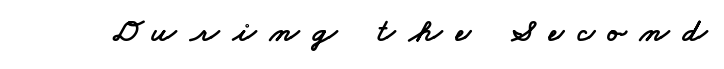
The image shows 34 px wide sans-serif type; set unusually wide letter spacing (+0.4 em), not underlined; low stroke contrast and a small x-height.
